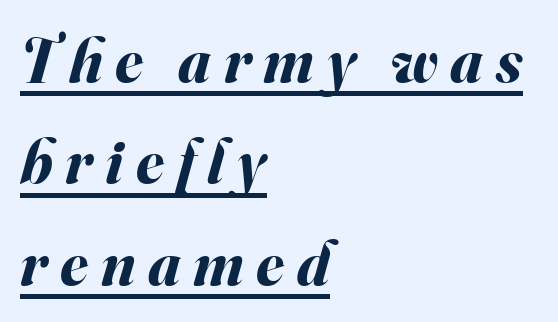
Q: Is the text bold? A: Yes.
Q: Is the text italic (slanted)? A: Yes, it leans right by about 16 degrees.
Q: Is the text underlined? A: Yes.
Q: How is the paragraph aligned? A: Left-aligned.
Q: Is the spacing between letters normal or unusually wide? A: Unusually wide.
Q: Is the spacing between lines tight, normal or loose? A: Normal.
Q: Width (condensed, normal, or wide)? A: Normal.
Q: Stroke contrast? A: Medium.
Q: x-height? A: Small.
Q: Monospaced? A: No.
